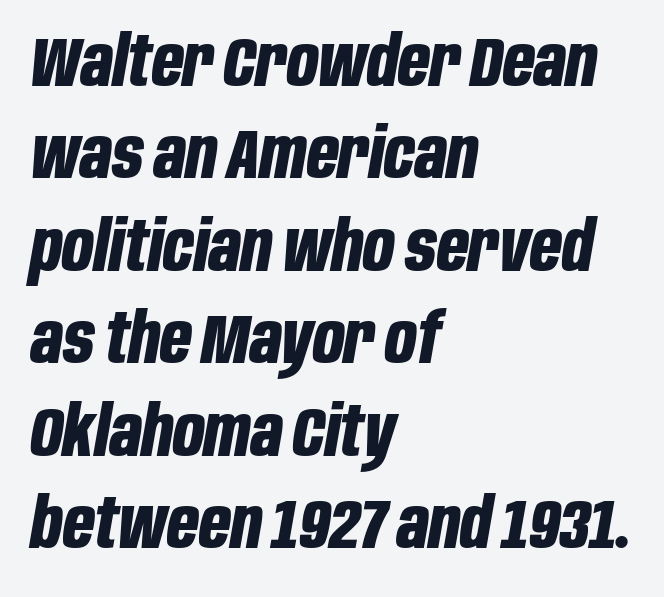
Tracking value appears to be zero — textbook default spacing. These lines carry a lot of weight — the face is fully bold. The glyphs look as if they've been sheared to an angle. Do the characters align in a grid? No, the font is proportional. The leading is moderate, giving the passage an even texture. Horizontally, the lines are justified to the leading edge only.
